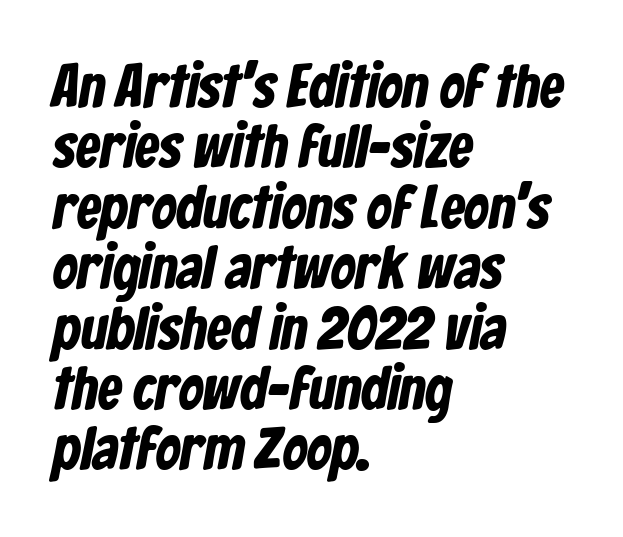
The image shows 61 px bold, condensed sans-serif type; set left-aligned, tight line spacing (0.99x), normal letter spacing, not underlined; low stroke contrast and a medium x-height.
